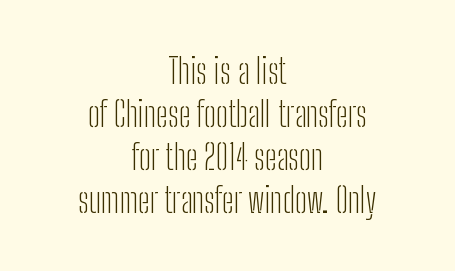
You could not count columns in this text — the font is proportionally spaced. The face looks like a standard text weight, possibly lighter. A clean baseline with only descenders dipping below it. Italic: no, the glyphs are upright roman. Nothing sits at the stroke ends, so this counts as sans-serif. The paragraph has two soft edges and a firm central axis.
